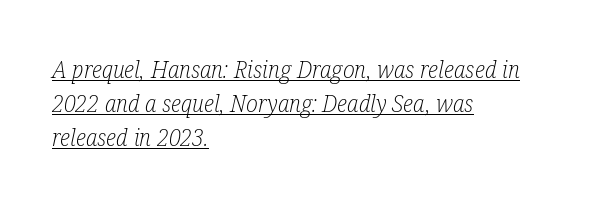
Italic: yes, the glyphs are oblique. The lettering is marked with a stroke running underneath it. What's the leading like? Ordinary, nothing unusual. Every row of glyphs begins at an identical x-position on the left. This reads as an unemphasized weight, regular at the heaviest.
